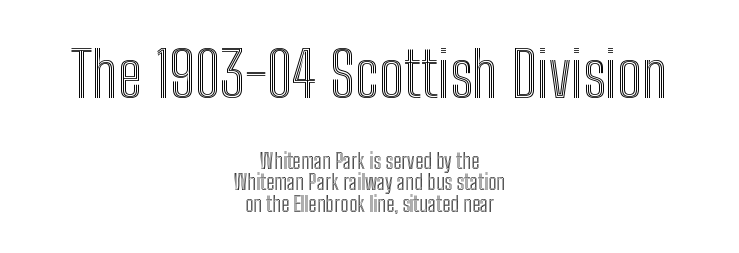
Q: Is the text italic (slanted)? A: No, it is upright.
Q: Is the text underlined? A: No.
Q: How is the paragraph aligned? A: Centered.
Q: Is the spacing between letters normal or unusually wide? A: Normal.
Q: Is the spacing between lines tight, normal or loose? A: Tight.
Q: Which block of text is set in a larger size, the first (top) or the second (bottom)? A: The first (top) one.
Q: Width (condensed, normal, or wide)? A: Condensed.
Q: x-height? A: Medium.
Q: Monospaced? A: No.
